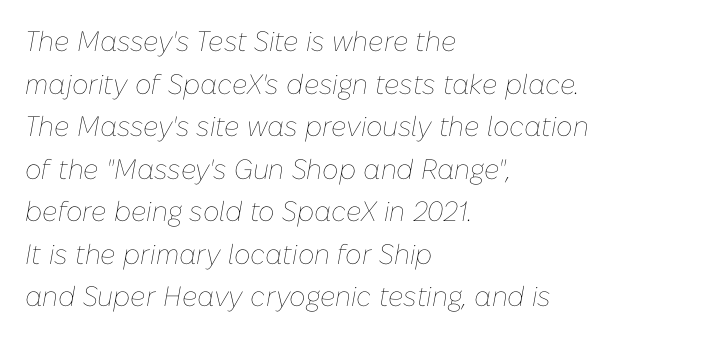
Q: Is the text bold? A: No.
Q: Is the text italic (slanted)? A: Yes, it leans right by about 10 degrees.
Q: Is the text underlined? A: No.
Q: How is the paragraph aligned? A: Left-aligned.
Q: Is the spacing between letters normal or unusually wide? A: Normal.
Q: Is the spacing between lines tight, normal or loose? A: Normal.
Q: Width (condensed, normal, or wide)? A: Normal.
Q: Stroke contrast? A: Low.
Q: x-height? A: Medium.
Q: Monospaced? A: No.
